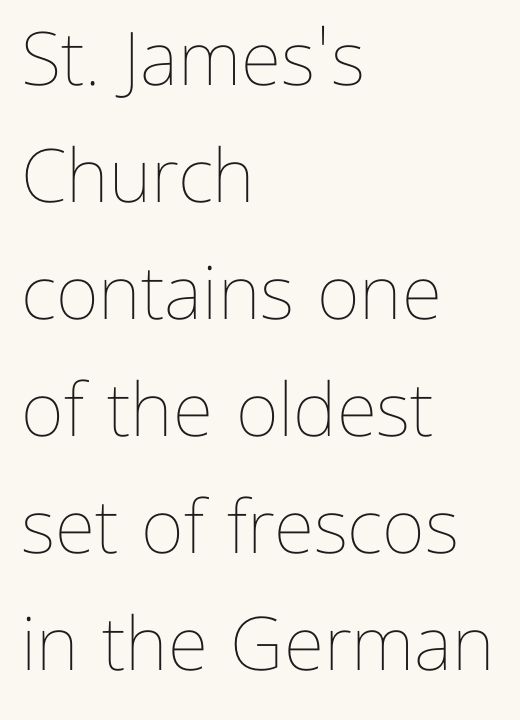
Students, observe: this is what conventionally led text looks like. Words float on clear page, feet unadorned. The typography opts for an upright posture over an oblique one. This rendering leaves character spacing at its baseline value. The rag falls on the right side of this text block. The passage shown is typed in a proportional face where columns would drift.
